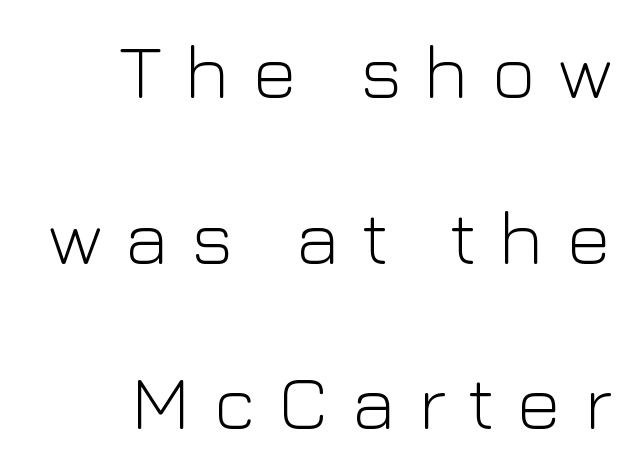
Q: Is the text bold? A: No.
Q: Is the text italic (slanted)? A: No, it is upright.
Q: Is the typeface a serif or a sans-serif typeface? A: Sans-serif.
Q: Is the text underlined? A: No.
Q: How is the paragraph aligned? A: Right-aligned.
Q: Is the spacing between letters normal or unusually wide? A: Unusually wide.
Q: Is the spacing between lines tight, normal or loose? A: Loose.
Q: Width (condensed, normal, or wide)? A: Normal.
Q: Stroke contrast? A: Low.
Q: x-height? A: Medium.
Q: Monospaced? A: No.
